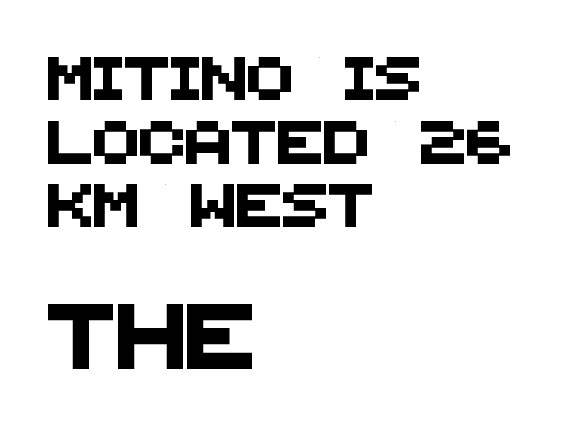
The image shows 65 px sans-serif type; set left-aligned, normal line spacing (1.48x), normal letter spacing, not underlined; the second (bottom) block is 1.51x larger; medium stroke contrast and a large x-height.
